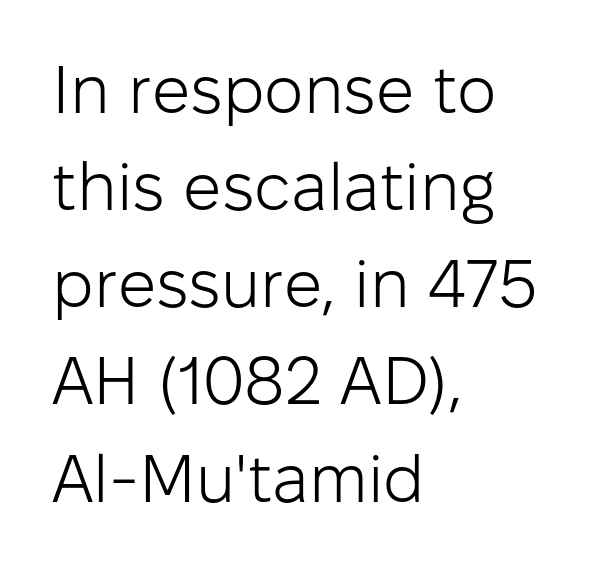
The image shows 67 px light sans-serif type, upright; set left-aligned, normal line spacing (1.45x), normal letter spacing, not underlined; low stroke contrast and a medium x-height.
